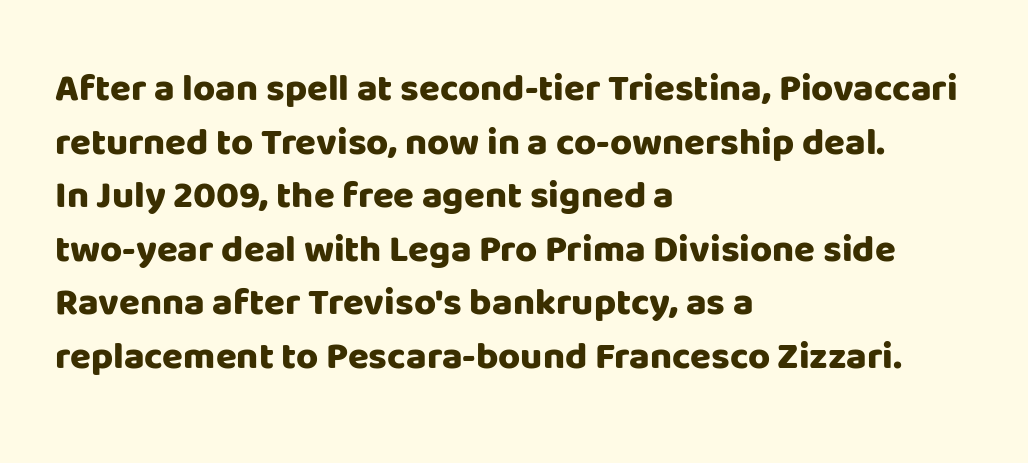
{"serif": "no", "italic": "no", "bold": "yes", "weight": "heavy", "width": "normal", "stroke_contrast": "low", "x_height": "large", "monospaced": "no", "underline": "no", "align": "left", "line_spacing": "normal", "line_spacing_ratio": 1.41, "letter_spacing": "normal", "letter_spacing_em": 0.0, "glyph_px": 38}
